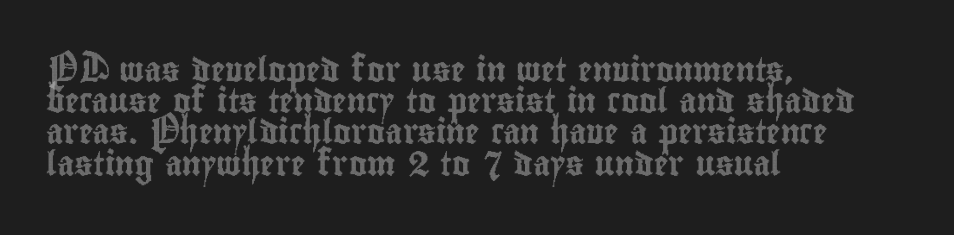
The image shows 24 px text type, upright; set left-aligned, normal line spacing (1.3x), normal letter spacing, not underlined.
